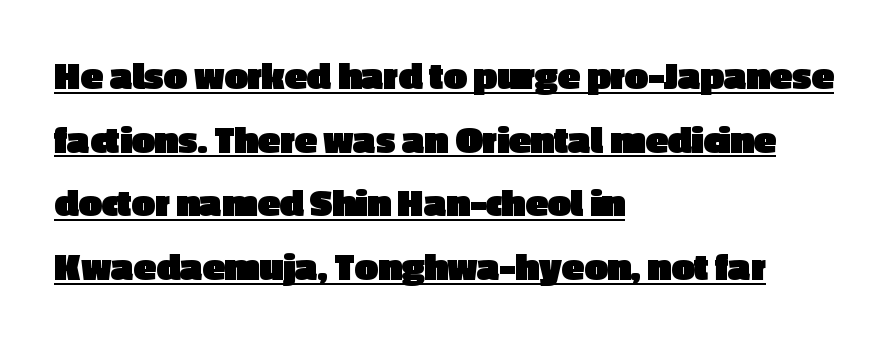
The image shows 41 px heavy sans-serif type, upright; set left-aligned, normal line spacing (1.55x), normal letter spacing, underlined; a medium x-height.
